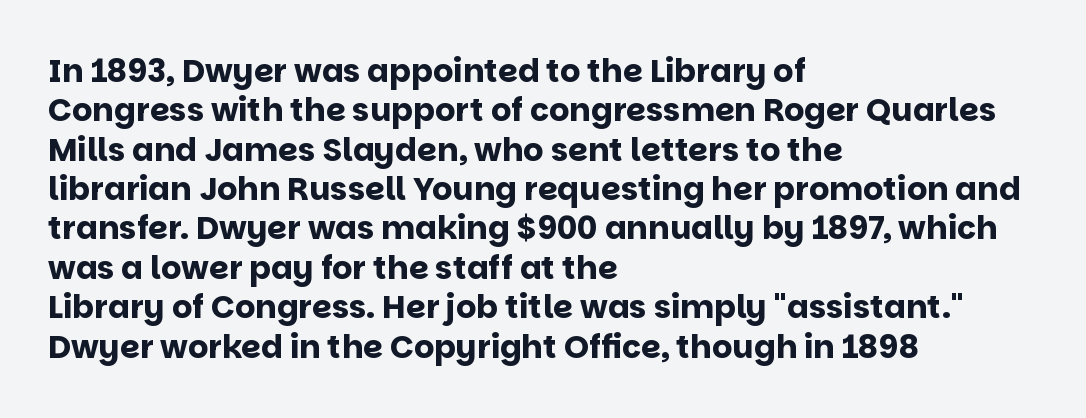
The image shows 32 px bold sans-serif type, upright; set left-aligned, line spacing 1.23x, normal letter spacing, not underlined; low stroke contrast and a large x-height.
